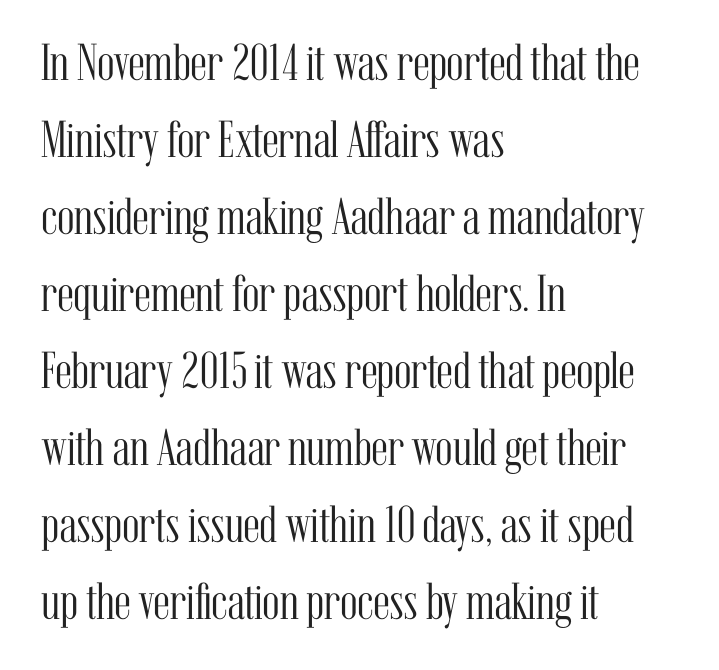
Layout note: lines flush left. Characters follow at the spacing the type designer built in. Line spacing here is normal. The space directly below the letters is spotless. The passage shown is typed in a proportional face where columns would drift.
